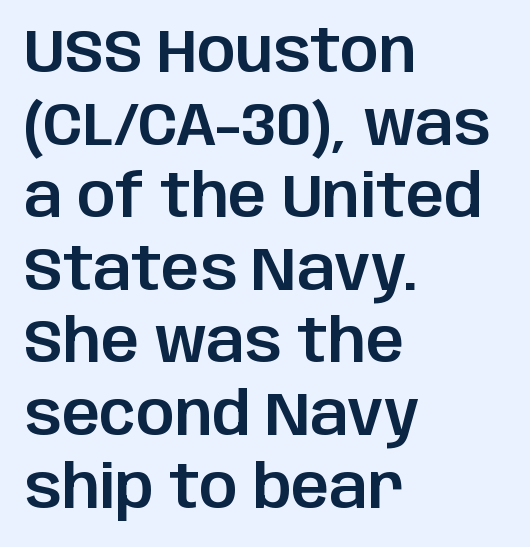
The image shows 60 px sans-serif type, upright; set left-aligned, line spacing 1.21x, normal letter spacing, not underlined; low stroke contrast and a large x-height.
